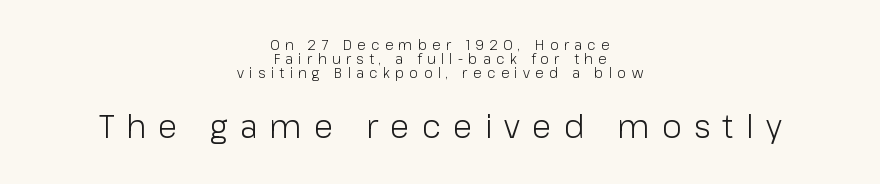
{"serif": "no", "italic": "no", "bold": "no", "weight": "light", "width": "normal", "stroke_contrast": "low", "x_height": "medium", "monospaced": "no", "underline": "no", "align": "center", "line_spacing": "tight", "line_spacing_ratio": 1.01, "letter_spacing": "wide", "letter_spacing_em": 0.38, "larger_block": "second", "size_ratio": 2.29, "glyph_px": 32}
